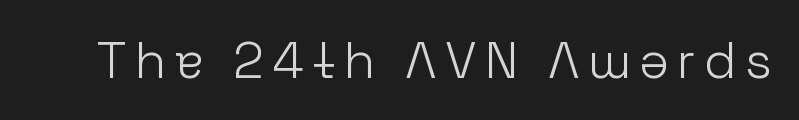
Is this a heavy cut? Hardly; it is regular or lighter. Think of a printed novel: that variable character pitch is what you see here. Descenders are the only things crossing below the line. The lettering holds an erect, upright posture throughout. To sum up the face: it is a sans, with no serifs.
